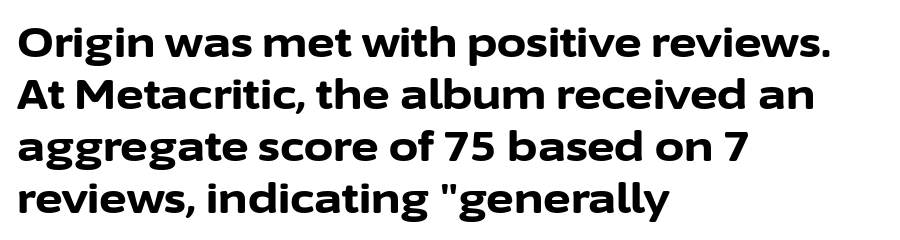
Q: Is the text bold? A: Yes.
Q: Is the text italic (slanted)? A: No, it is upright.
Q: Is the typeface a serif or a sans-serif typeface? A: Sans-serif.
Q: Is the text underlined? A: No.
Q: How is the paragraph aligned? A: Left-aligned.
Q: Is the spacing between letters normal or unusually wide? A: Normal.
Q: Width (condensed, normal, or wide)? A: Normal.
Q: Stroke contrast? A: Low.
Q: x-height? A: Medium.
Q: Monospaced? A: No.
